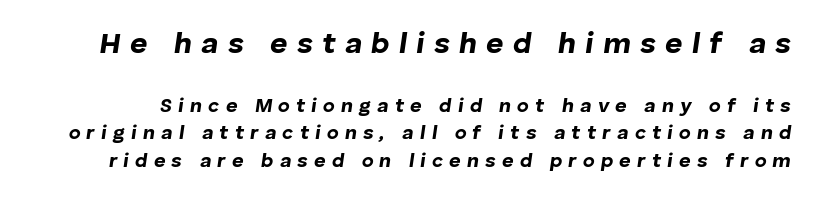
Q: Is the text bold? A: Yes.
Q: Is the text italic (slanted)? A: Yes, it leans right by about 8 degrees.
Q: Is the text underlined? A: No.
Q: Is the spacing between letters normal or unusually wide? A: Unusually wide.
Q: Is the spacing between lines tight, normal or loose? A: Normal.
Q: Which block of text is set in a larger size, the first (top) or the second (bottom)? A: The first (top) one.
Q: Width (condensed, normal, or wide)? A: Normal.
Q: Stroke contrast? A: Low.
Q: x-height? A: Medium.
Q: Monospaced? A: No.
